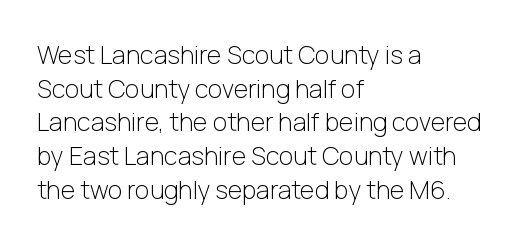
Q: Is the text bold? A: No.
Q: Is the text italic (slanted)? A: No, it is upright.
Q: Is the text underlined? A: No.
Q: How is the paragraph aligned? A: Left-aligned.
Q: Is the spacing between letters normal or unusually wide? A: Normal.
Q: Is the spacing between lines tight, normal or loose? A: Normal.
